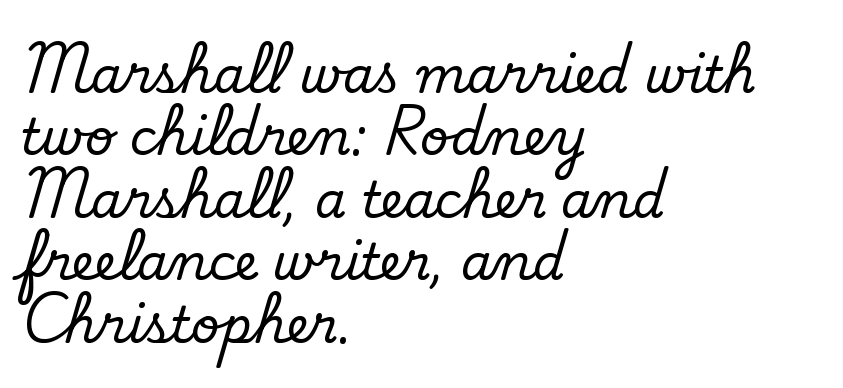
Q: Is the text italic (slanted)? A: Yes.
Q: Is the typeface a serif or a sans-serif typeface? A: Serif.
Q: Is the text underlined? A: No.
Q: How is the paragraph aligned? A: Left-aligned.
Q: Is the spacing between letters normal or unusually wide? A: Normal.
Q: Is the spacing between lines tight, normal or loose? A: Normal.
Q: Width (condensed, normal, or wide)? A: Normal.
Q: Stroke contrast? A: Low.
Q: x-height? A: Small.
Q: Monospaced? A: No.
